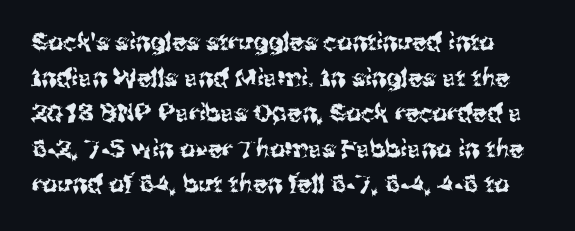
Q: Is the text italic (slanted)? A: No, it is upright.
Q: Is the text underlined? A: No.
Q: Is the spacing between letters normal or unusually wide? A: Normal.
Q: Is the spacing between lines tight, normal or loose? A: Normal.
